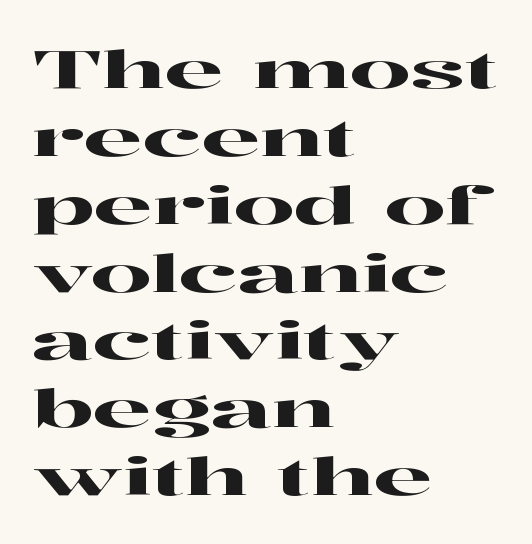
{"serif": "yes", "italic": "no", "width": "wide", "stroke_contrast": "high", "x_height": "medium", "monospaced": "no", "underline": "no", "align": "left", "line_spacing": "normal", "line_spacing_ratio": 1.28, "letter_spacing": "normal", "letter_spacing_em": 0.0, "glyph_px": 53}
